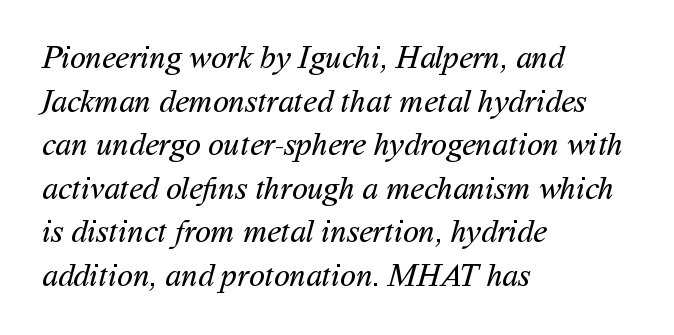
Do the characters align in a grid? No, the font is proportional. No heavy texture on the line: the type isn't bold. The passage shown is typeset with a sans-serif family. Reading down the block, your eye returns to a fixed left position each line. Compared with typical body copy, the letter spacing here is the same. Lines of text with bare space underneath.
